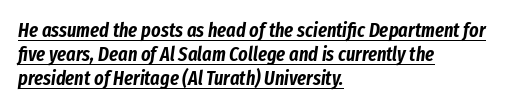
These lines are set flush left with a ragged right edge. The glyphs are accompanied by a horizontal stroke just below them. The text carries the slant typical of an italic or oblique font. Caption: standard tracking, unaltered.
